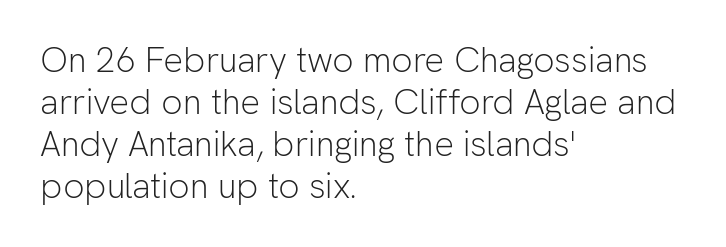
{"serif": "no", "italic": "no", "bold": "no", "weight": "light", "width": "normal", "stroke_contrast": "low", "x_height": "medium", "monospaced": "no", "underline": "no", "align": "left", "line_spacing_ratio": 1.2, "letter_spacing": "normal", "letter_spacing_em": 0.0, "glyph_px": 35}
